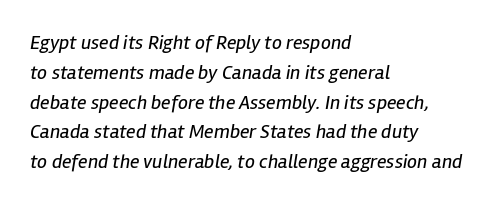
The glyphs look as if they've been sheared to an angle. Type without underlining. These lines keep a tight, regular rhythm from letter to letter. The rendering anchors every line to the left-hand side. Stems and bowls with no extra thickness — not bold. The leading is moderate, giving the passage an even texture.
